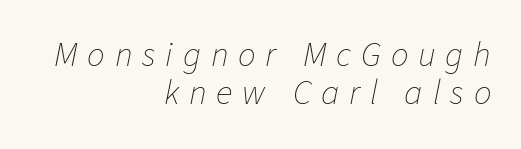
Q: Is the text bold? A: No.
Q: Is the text italic (slanted)? A: Yes, it leans right by about 11 degrees.
Q: Is the text underlined? A: No.
Q: How is the paragraph aligned? A: Right-aligned.
Q: Is the spacing between letters normal or unusually wide? A: Unusually wide.
Q: Is the spacing between lines tight, normal or loose? A: Tight.
Q: Width (condensed, normal, or wide)? A: Normal.
Q: Stroke contrast? A: Low.
Q: x-height? A: Medium.
Q: Monospaced? A: No.
